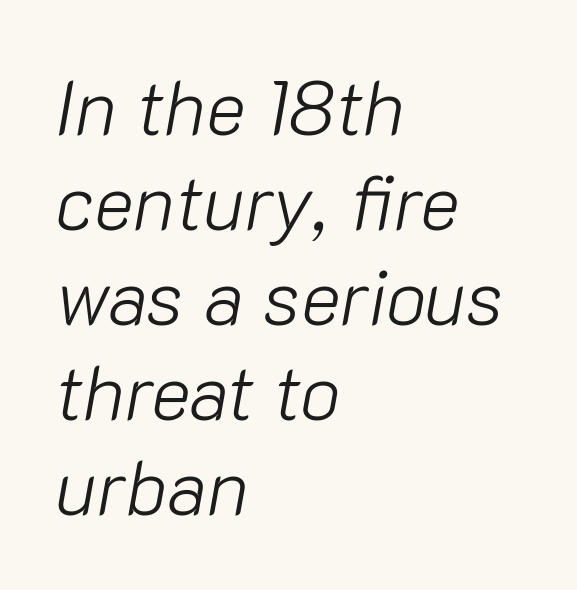
The passage shown is typed in a proportional face where columns would drift. Casual observation: everything's shoved over to the left. This reads as an unemphasized weight, regular at the heaviest. The passage shown has conventional tracking throughout.
